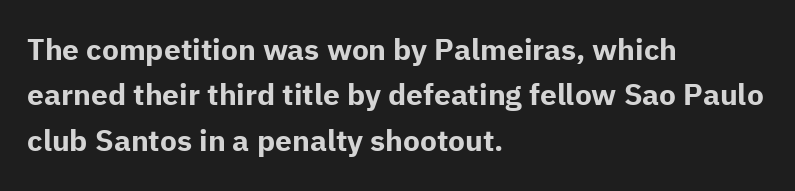
{"serif": "no", "italic": "no", "bold": "yes", "weight": "bold", "width": "normal", "stroke_contrast": "low", "x_height": "medium", "monospaced": "no", "underline": "no", "align": "left", "line_spacing": "normal", "line_spacing_ratio": 1.51, "letter_spacing": "normal", "letter_spacing_em": 0.0, "glyph_px": 30}
